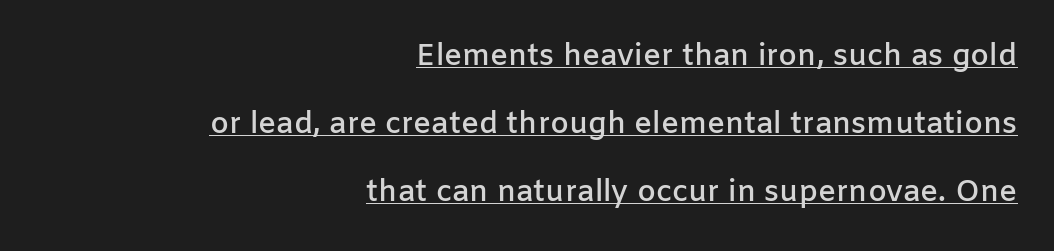
{"serif": "no", "italic": "no", "bold": "semi", "weight": "semibold", "width": "normal", "stroke_contrast": "low", "x_height": "medium", "monospaced": "no", "underline": "yes", "align": "right", "line_spacing": "loose", "line_spacing_ratio": 2.26, "letter_spacing": "normal", "letter_spacing_em": 0.0, "glyph_px": 30}
